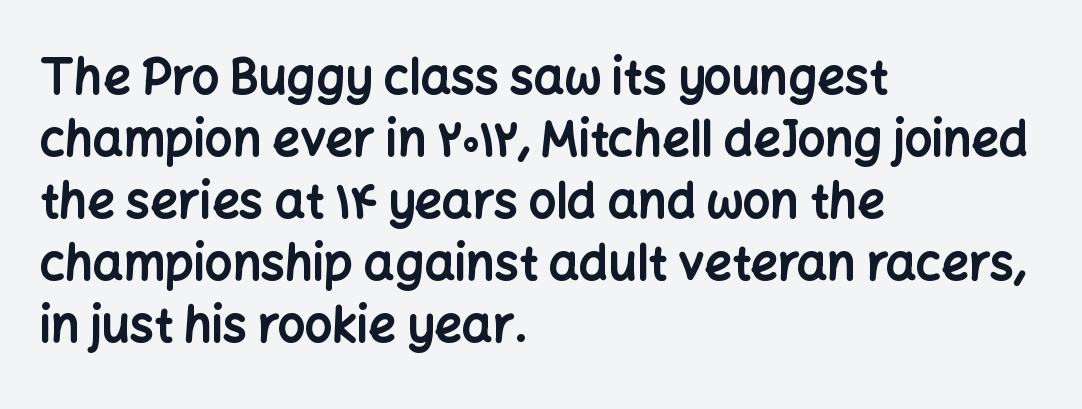
Q: Is the text bold? A: Yes.
Q: Is the text italic (slanted)? A: No, it is upright.
Q: Is the typeface a serif or a sans-serif typeface? A: Sans-serif.
Q: Is the text underlined? A: No.
Q: How is the paragraph aligned? A: Left-aligned.
Q: Is the spacing between letters normal or unusually wide? A: Normal.
Q: Is the spacing between lines tight, normal or loose? A: Normal.
Q: Width (condensed, normal, or wide)? A: Normal.
Q: Stroke contrast? A: Low.
Q: x-height? A: Medium.
Q: Monospaced? A: No.
